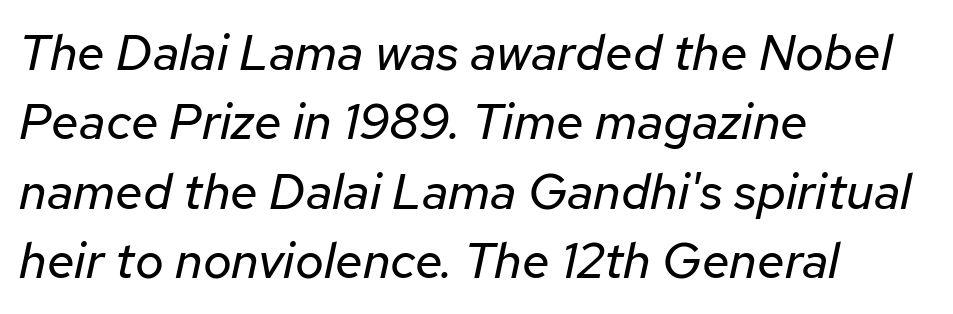
The image shows 50 px regular-weight type, italic (leaning right); set left-aligned, normal line spacing (1.39x), normal letter spacing, not underlined; low stroke contrast and a medium x-height.
